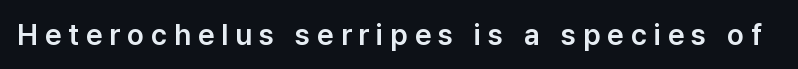
Q: Is the text italic (slanted)? A: No, it is upright.
Q: Is the typeface a serif or a sans-serif typeface? A: Sans-serif.
Q: Is the text underlined? A: No.
Q: Is the spacing between letters normal or unusually wide? A: Unusually wide.
Q: Width (condensed, normal, or wide)? A: Normal.
Q: Stroke contrast? A: Low.
Q: x-height? A: Medium.
Q: Monospaced? A: No.
